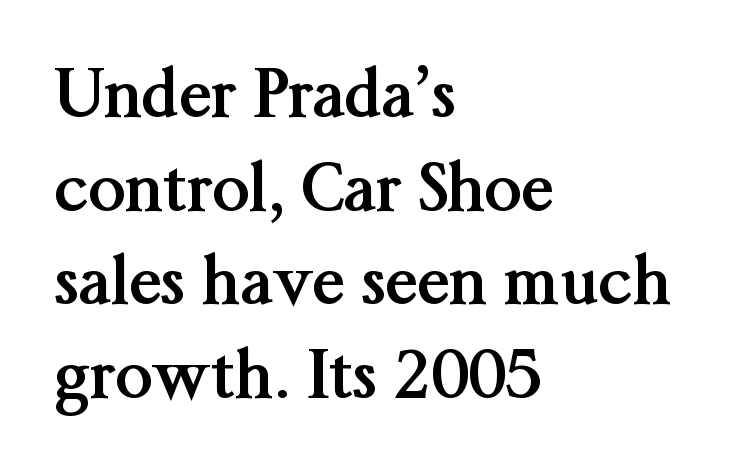
The image shows 66 px semibold serif type, upright; set left-aligned, normal line spacing (1.42x), normal letter spacing, not underlined; medium stroke contrast and a medium x-height.
